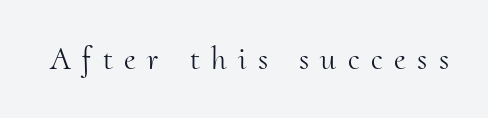
Q: Is the text bold? A: No.
Q: Is the text italic (slanted)? A: No, it is upright.
Q: Is the typeface a serif or a sans-serif typeface? A: Serif.
Q: Is the text underlined? A: No.
Q: Is the spacing between letters normal or unusually wide? A: Unusually wide.
Q: Width (condensed, normal, or wide)? A: Normal.
Q: Stroke contrast? A: Medium.
Q: x-height? A: Small.
Q: Monospaced? A: No.
